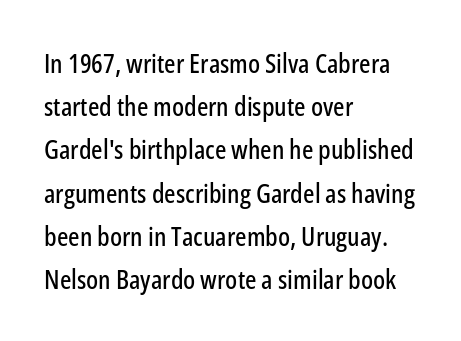
{"italic": "no", "underline": "no", "align": "left", "line_spacing": "normal", "line_spacing_ratio": 1.6, "letter_spacing": "normal", "letter_spacing_em": 0.0, "glyph_px": 27}
